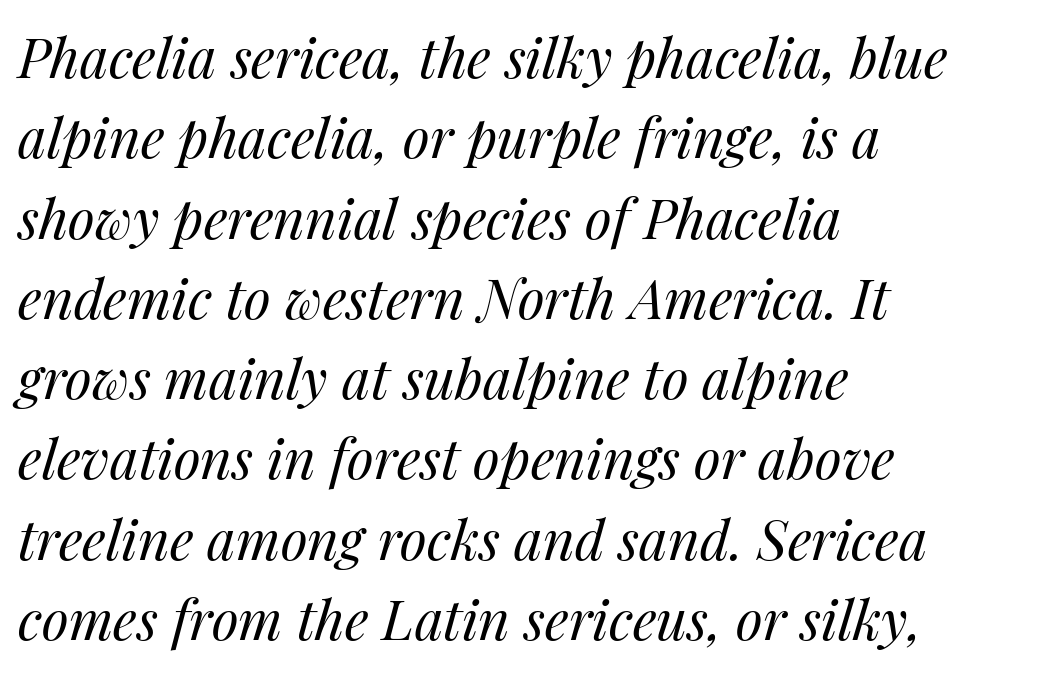
Q: Is the text bold? A: No.
Q: Is the text italic (slanted)? A: Yes, it leans right by about 14 degrees.
Q: Is the text underlined? A: No.
Q: How is the paragraph aligned? A: Left-aligned.
Q: Is the spacing between letters normal or unusually wide? A: Normal.
Q: Is the spacing between lines tight, normal or loose? A: Normal.
Q: Width (condensed, normal, or wide)? A: Normal.
Q: Stroke contrast? A: Medium.
Q: x-height? A: Medium.
Q: Monospaced? A: No.
